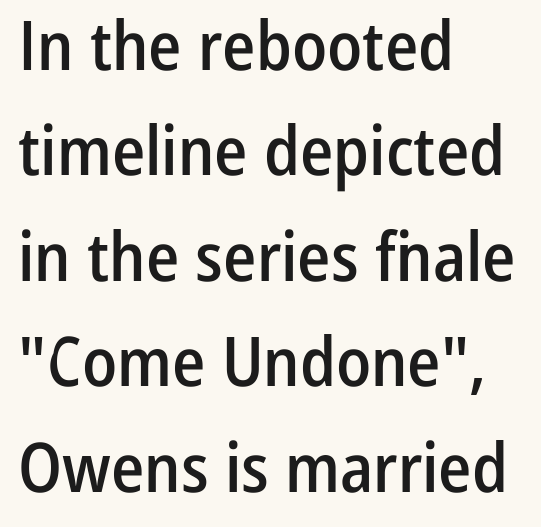
Q: Is the text bold? A: Semi-bold.
Q: Is the text italic (slanted)? A: No, it is upright.
Q: Is the typeface a serif or a sans-serif typeface? A: Sans-serif.
Q: Is the text underlined? A: No.
Q: How is the paragraph aligned? A: Left-aligned.
Q: Is the spacing between letters normal or unusually wide? A: Normal.
Q: Is the spacing between lines tight, normal or loose? A: Normal.
Q: Width (condensed, normal, or wide)? A: Condensed.
Q: Stroke contrast? A: Low.
Q: x-height? A: Medium.
Q: Monospaced? A: No.
